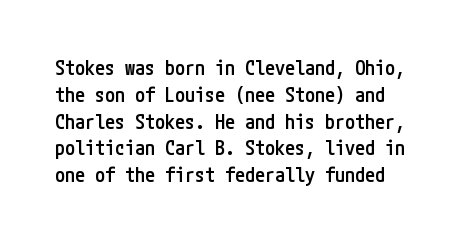
Italic? Not at all — the glyphs are vertical. Does the leading feel generous? No, just average. Does the weight exceed regular? Yes, but only to semibold. The face used here is rendered with its standard letterfit. Decoration check: the copy has no underline.
